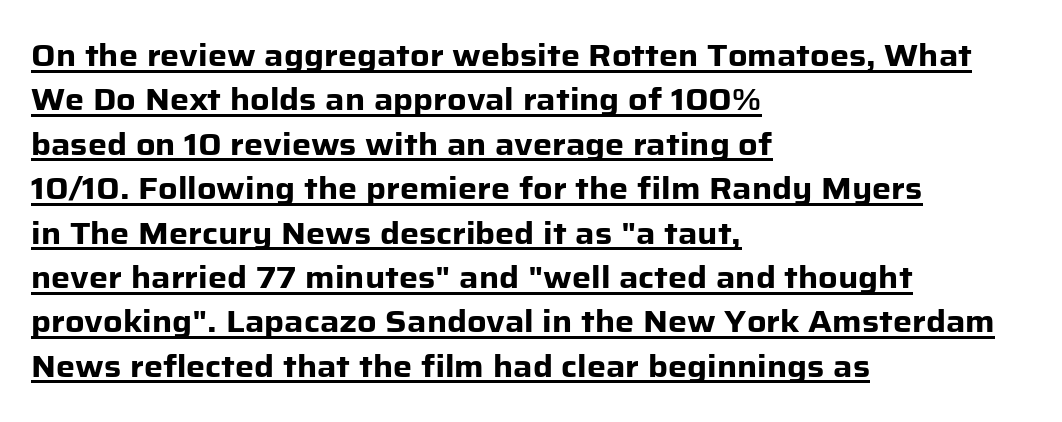
Like a heading marked for emphasis, these lines bear an underscore. A typesetter would call this proportional, since set widths differ per character. Does the copy run flush right? No — it runs flush left. Each word holds together tightly as a unit, with standard inter-letter gaps. Ascenders rise straight up at ninety degrees. In terms of leading, this rendering sits right in the middle.
